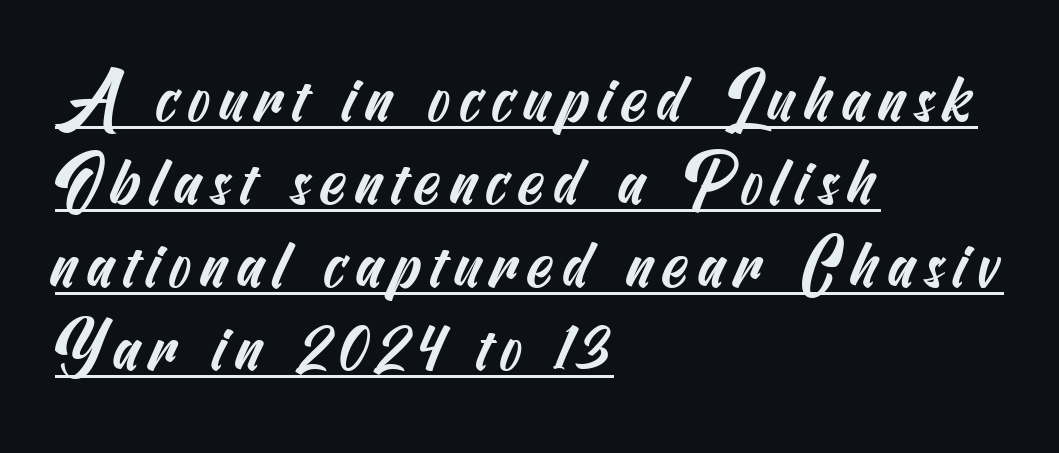
{"serif": "no", "width": "condensed", "stroke_contrast": "medium", "x_height": "small", "underline": "yes", "align": "left", "line_spacing_ratio": 1.24, "glyph_px": 67}
